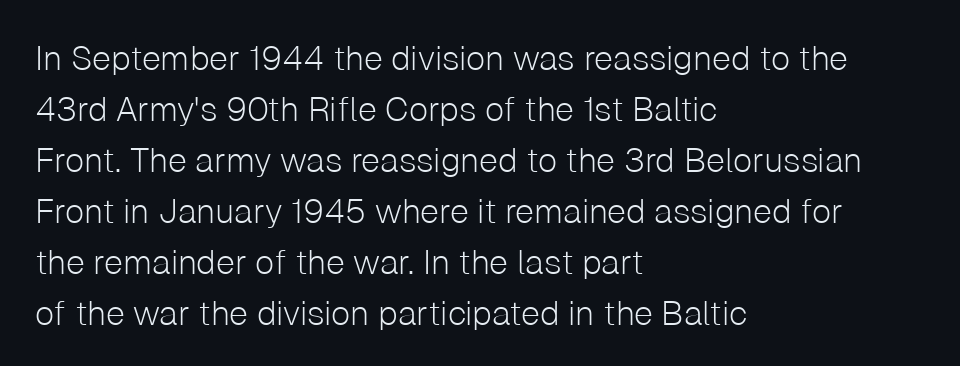
Q: Is the text bold? A: No.
Q: Is the text italic (slanted)? A: No, it is upright.
Q: Is the typeface a serif or a sans-serif typeface? A: Sans-serif.
Q: Is the text underlined? A: No.
Q: How is the paragraph aligned? A: Left-aligned.
Q: Is the spacing between letters normal or unusually wide? A: Normal.
Q: Is the spacing between lines tight, normal or loose? A: Normal.
Q: Width (condensed, normal, or wide)? A: Normal.
Q: Stroke contrast? A: Low.
Q: x-height? A: Medium.
Q: Monospaced? A: No.
